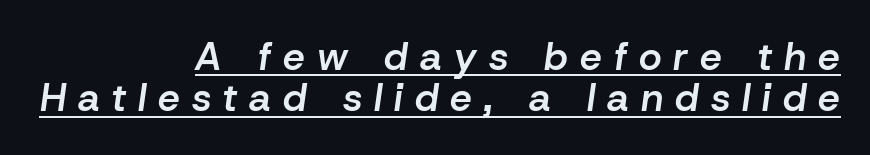
Q: Is the text bold? A: Semi-bold.
Q: Is the text italic (slanted)? A: Yes, it leans right by about 8 degrees.
Q: Is the text underlined? A: Yes.
Q: How is the paragraph aligned? A: Right-aligned.
Q: Is the spacing between letters normal or unusually wide? A: Unusually wide.
Q: Is the spacing between lines tight, normal or loose? A: Tight.
Q: Width (condensed, normal, or wide)? A: Normal.
Q: Stroke contrast? A: Low.
Q: x-height? A: Medium.
Q: Monospaced? A: No.
